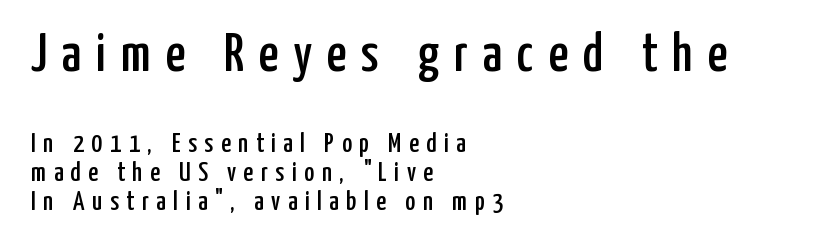
The passage shown stacks its lines with hardly any gap. The typesetter chose a ragged-right arrangement here. The passage shown begins with its larger block and ends with its smaller one. The letters stand upright; this is a roman face.
